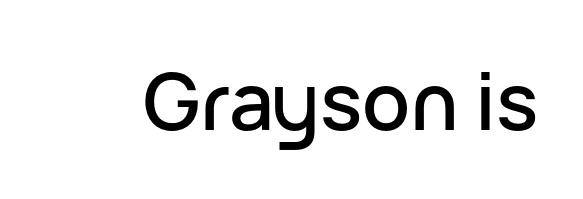
Q: Is the text italic (slanted)? A: No, it is upright.
Q: Is the typeface a serif or a sans-serif typeface? A: Sans-serif.
Q: Is the text underlined? A: No.
Q: Is the spacing between letters normal or unusually wide? A: Normal.
Q: Width (condensed, normal, or wide)? A: Normal.
Q: Stroke contrast? A: Low.
Q: x-height? A: Medium.
Q: Monospaced? A: No.
